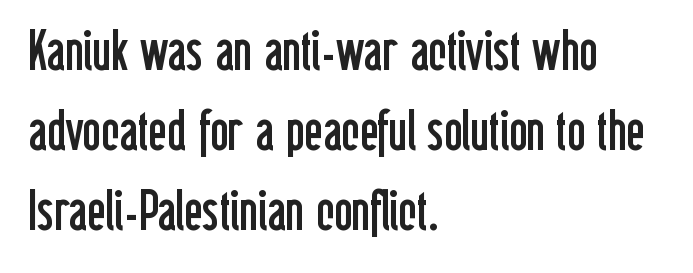
Varying glyph widths throughout — classic text-font behaviour. These lines are composed in type without serifs. This rendering uses left alignment, leaving the right contour irregular. The gap between lines stays unmarked. Compared with a typical body face, this is equally light or lighter still.
